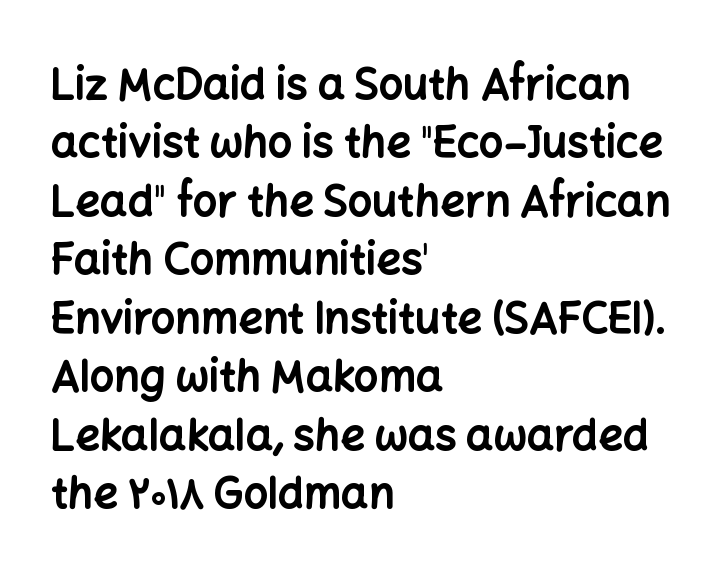
{"serif": "no", "italic": "no", "bold": "yes", "weight": "bold", "width": "normal", "stroke_contrast": "low", "x_height": "medium", "monospaced": "no", "underline": "no", "align": "left", "line_spacing": "normal", "line_spacing_ratio": 1.36, "letter_spacing": "normal", "letter_spacing_em": 0.0, "glyph_px": 43}
